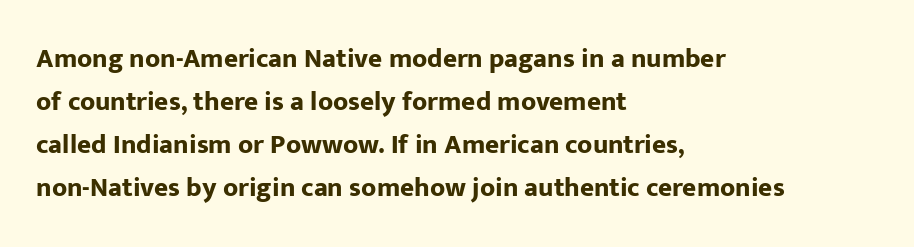
Typesetter's note: full bold, strokes at maximum text heaviness. Quick note: interline space is typical. Compared with a centered layout, this one pins lines to the left instead. Tall strokes in this sample are plumb rather than angled. The tracking reads as untouched default to a designer's eye. Has an underline been added? It has not.
